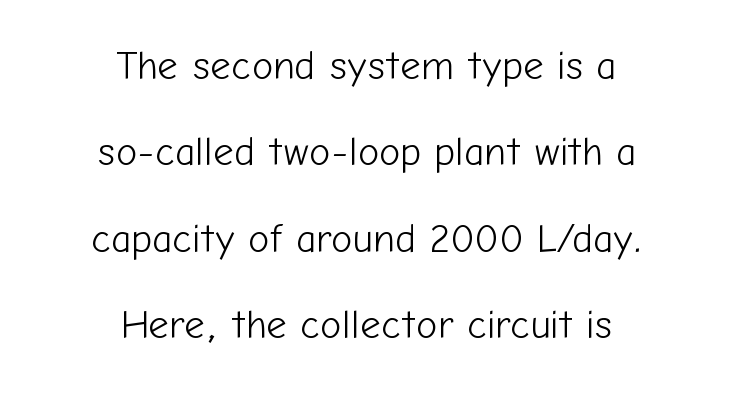
{"serif": "no", "italic": "no", "bold": "no", "weight": "light", "width": "normal", "stroke_contrast": "low", "x_height": "medium", "monospaced": "no", "underline": "no", "align": "center", "line_spacing": "loose", "line_spacing_ratio": 2.16, "letter_spacing": "normal", "letter_spacing_em": 0.0, "glyph_px": 40}
